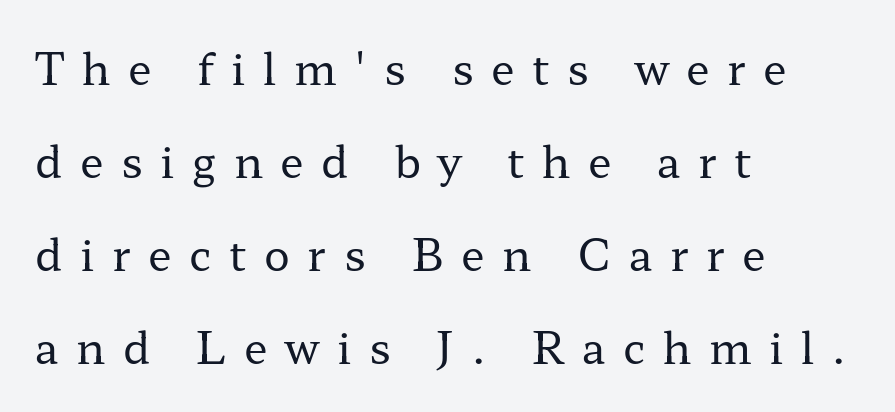
{"serif": "yes", "italic": "no", "bold": "no", "weight": "regular", "width": "wide", "stroke_contrast": "low", "x_height": "medium", "monospaced": "no", "underline": "no", "align": "left", "line_spacing": "loose", "line_spacing_ratio": 2.16, "letter_spacing": "wide", "letter_spacing_em": 0.41, "glyph_px": 43}
